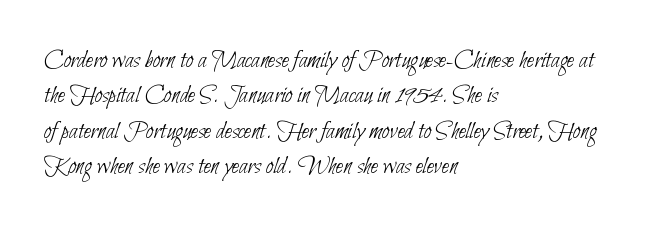
Honestly, there is no underline to notice here at all. Students, observe: this is what conventionally led text looks like. No extra tracking has been applied to these lines. Stems here are at most as thick as an everyday book face. One-word summary of the alignment: left.
